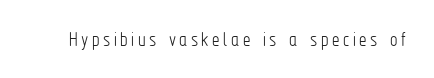
The image shows 21 px text type, upright; set not underlined.
